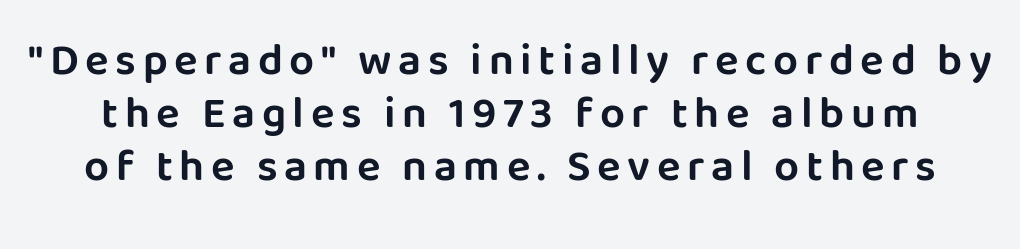
Note the varied advance widths — an 'i' is clearly narrower than an 'm'. The area under the type is left untouched. Type style note: lacks serifs. Style check: upright.
